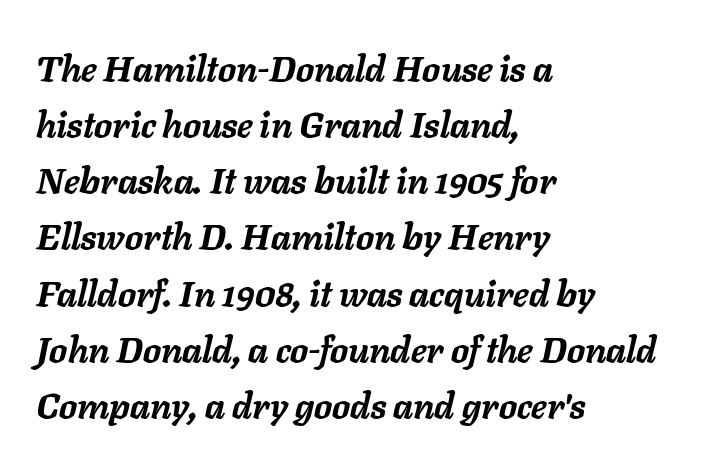
The text block is weighted toward the left margin, trailing off unevenly rightward. The space between consecutive lines is moderate. This sample has the flowing, uneven cadence of proportional lettering. Here the glyphs are tracked normally, forming tight word shapes. The characters look thick and weighty, a clear bold. It's the slanting kind of type.
